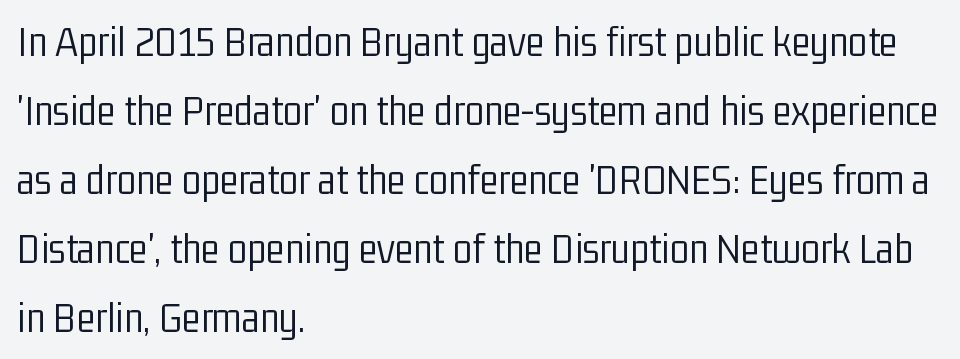
The image shows 44 px light, condensed sans-serif type, upright; set left-aligned, normal line spacing (1.57x), normal letter spacing, not underlined; low stroke contrast and a medium x-height.
